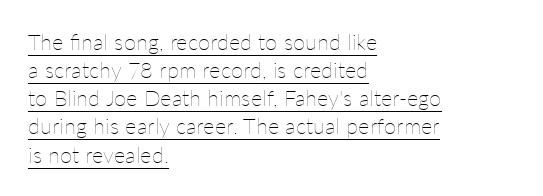
{"italic": "no", "bold": "no", "underline": "yes", "align": "left", "line_spacing": "normal", "line_spacing_ratio": 1.28, "letter_spacing": "normal", "letter_spacing_em": 0.0, "glyph_px": 22}
